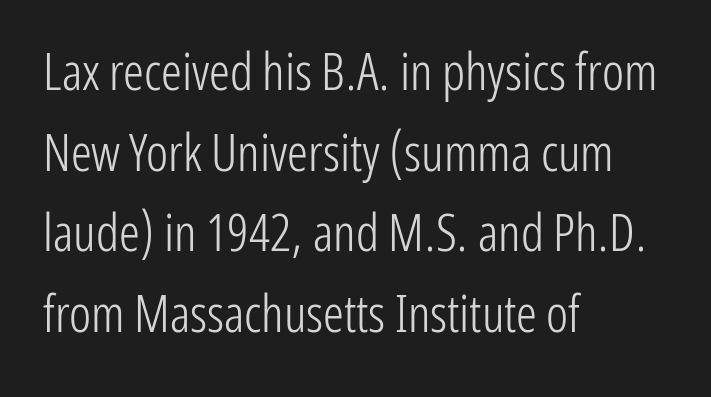
Q: Is the text bold? A: No.
Q: Is the text italic (slanted)? A: No, it is upright.
Q: Is the typeface a serif or a sans-serif typeface? A: Sans-serif.
Q: Is the text underlined? A: No.
Q: How is the paragraph aligned? A: Left-aligned.
Q: Is the spacing between letters normal or unusually wide? A: Normal.
Q: Is the spacing between lines tight, normal or loose? A: Normal.
Q: Width (condensed, normal, or wide)? A: Condensed.
Q: Stroke contrast? A: Low.
Q: x-height? A: Medium.
Q: Monospaced? A: No.
